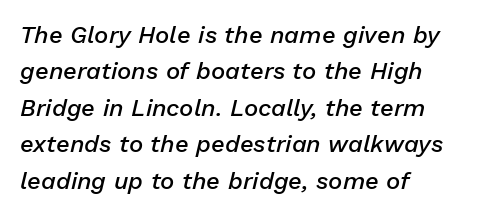
Q: Is the text bold? A: Semi-bold.
Q: Is the text italic (slanted)? A: Yes, it leans right by about 13 degrees.
Q: Is the text underlined? A: No.
Q: How is the paragraph aligned? A: Left-aligned.
Q: Is the spacing between letters normal or unusually wide? A: Normal.
Q: Is the spacing between lines tight, normal or loose? A: Normal.
